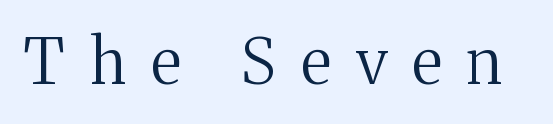
{"serif": "yes", "italic": "no", "bold": "no", "weight": "regular", "width": "normal", "stroke_contrast": "medium", "x_height": "medium", "monospaced": "no", "underline": "no", "letter_spacing": "wide", "letter_spacing_em": 0.41, "glyph_px": 62}
